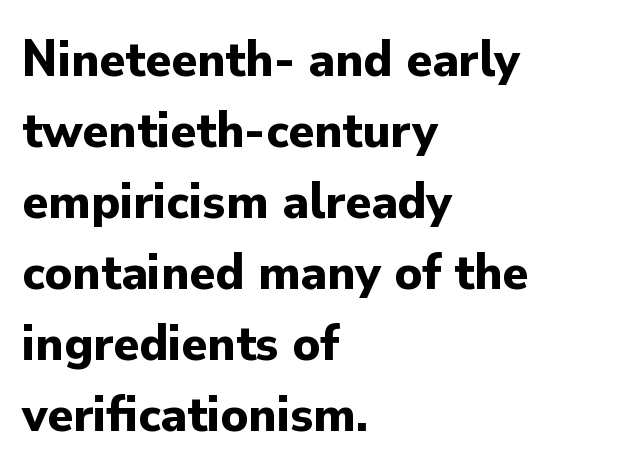
Q: Is the text bold? A: Yes.
Q: Is the text italic (slanted)? A: No, it is upright.
Q: Is the typeface a serif or a sans-serif typeface? A: Sans-serif.
Q: Is the text underlined? A: No.
Q: How is the paragraph aligned? A: Left-aligned.
Q: Is the spacing between letters normal or unusually wide? A: Normal.
Q: Is the spacing between lines tight, normal or loose? A: Normal.
Q: Width (condensed, normal, or wide)? A: Normal.
Q: Stroke contrast? A: Low.
Q: x-height? A: Small.
Q: Monospaced? A: No.
